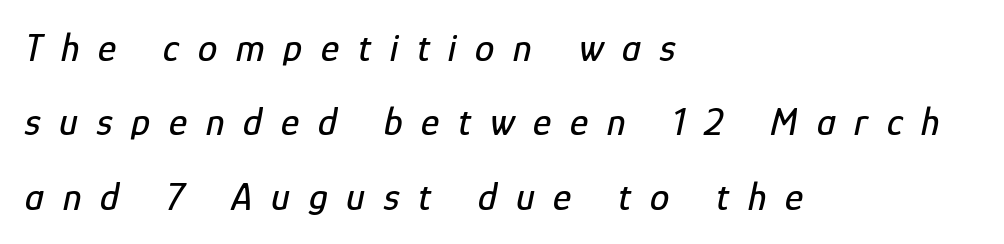
{"italic": "yes", "lean": "right", "slant_degrees": 12, "width": "condensed", "stroke_contrast": "low", "x_height": "medium", "monospaced": "no", "underline": "no", "align": "left", "line_spacing": "loose", "line_spacing_ratio": 1.91, "letter_spacing": "wide", "letter_spacing_em": 0.48, "glyph_px": 39}
